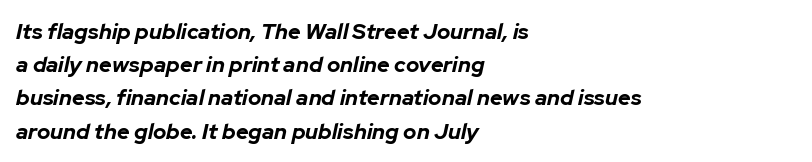
Q: Is the text bold? A: Yes.
Q: Is the text italic (slanted)? A: Yes, it leans right by about 12 degrees.
Q: Is the text underlined? A: No.
Q: How is the paragraph aligned? A: Left-aligned.
Q: Is the spacing between letters normal or unusually wide? A: Normal.
Q: Is the spacing between lines tight, normal or loose? A: Normal.
